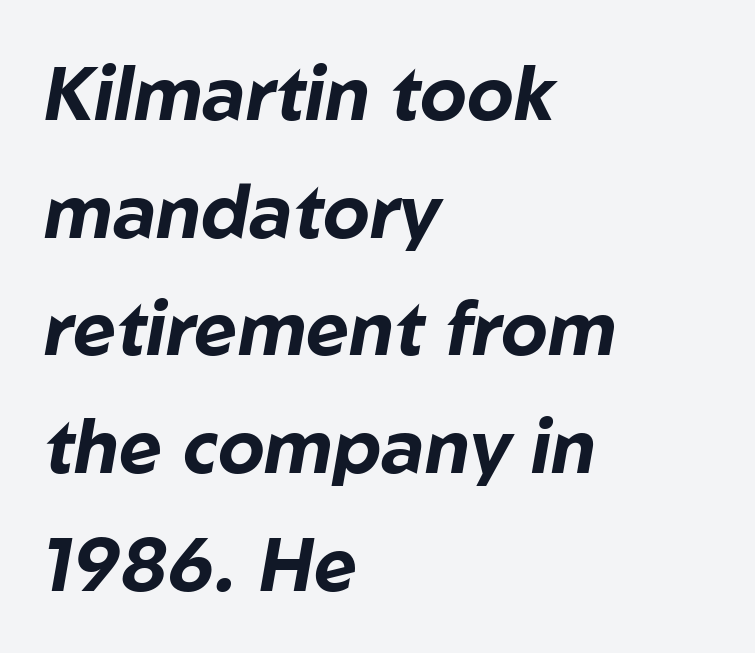
Q: Is the text bold? A: Yes.
Q: Is the text italic (slanted)? A: Yes, it leans right by about 10 degrees.
Q: Is the text underlined? A: No.
Q: How is the paragraph aligned? A: Left-aligned.
Q: Is the spacing between letters normal or unusually wide? A: Normal.
Q: Is the spacing between lines tight, normal or loose? A: Normal.
Q: Width (condensed, normal, or wide)? A: Normal.
Q: Stroke contrast? A: Low.
Q: x-height? A: Medium.
Q: Monospaced? A: No.
